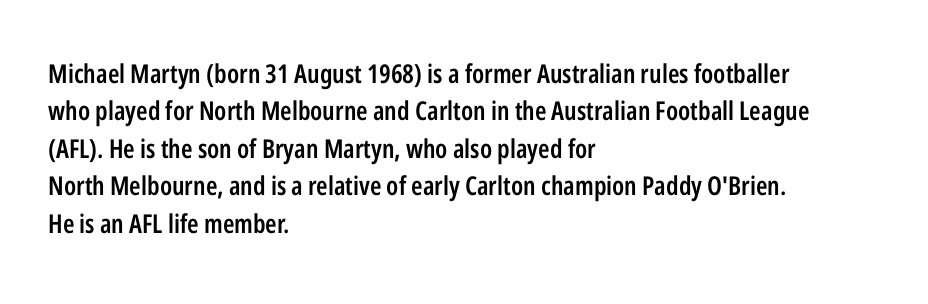
Q: Is the text bold? A: Semi-bold.
Q: Is the text italic (slanted)? A: No, it is upright.
Q: Is the text underlined? A: No.
Q: How is the paragraph aligned? A: Left-aligned.
Q: Is the spacing between letters normal or unusually wide? A: Normal.
Q: Is the spacing between lines tight, normal or loose? A: Normal.
